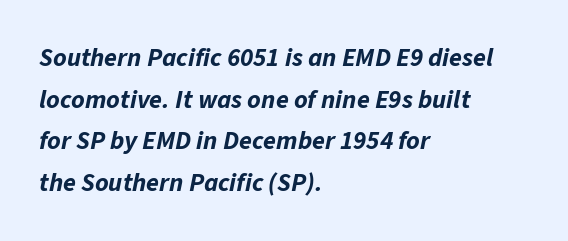
{"italic": "yes", "lean": "right", "slant_degrees": 11, "bold": "yes", "underline": "no", "align": "left", "line_spacing": "normal", "line_spacing_ratio": 1.6, "letter_spacing": "normal", "letter_spacing_em": 0.0, "glyph_px": 26}
